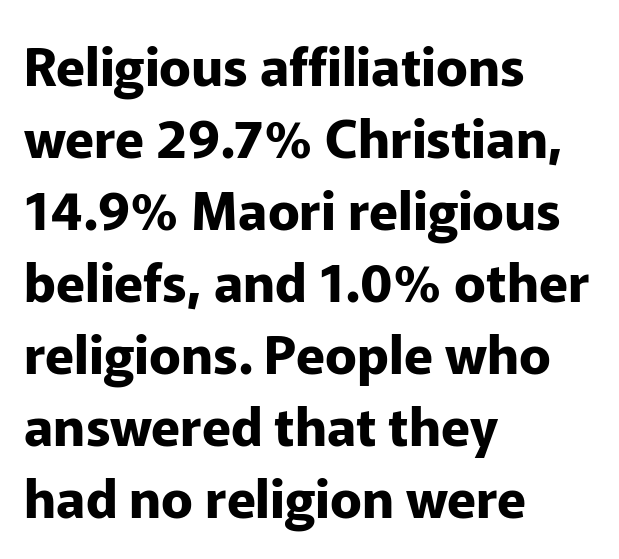
The setting favours the left margin, as ordinary paragraphs usually do. Words appear dense and cohesive because spacing is normal. Posture: upright roman. Beneath every word, the page is bare. These lines are composed in type without serifs.
